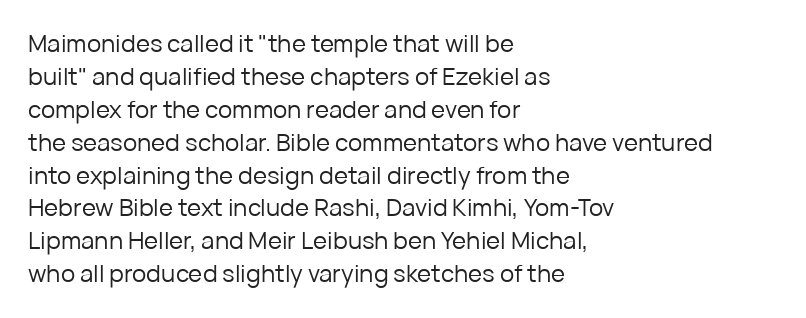
The image shows 24 px text type, upright; set left-aligned, normal line spacing (1.37x), normal letter spacing, not underlined.
